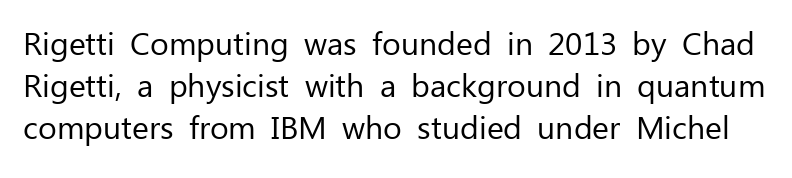
{"serif": "no", "italic": "no", "bold": "no", "weight": "regular", "width": "normal", "stroke_contrast": "low", "x_height": "medium", "monospaced": "no", "underline": "no", "line_spacing": "normal", "line_spacing_ratio": 1.31, "letter_spacing": "normal", "letter_spacing_em": 0.0, "glyph_px": 32}
